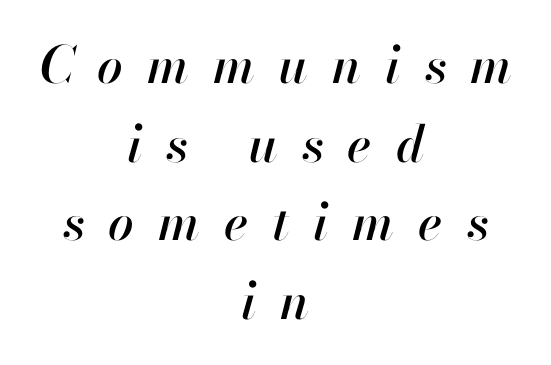
The rendering uses natural spacing where letterforms have individual widths. The type is letterspaced generously, with wide tracking. The leading is moderate, giving the passage an even texture. If you drew a line through each stem, it would be angled. Descenders hang freely into open space. Line starts and ends both wander, symmetrically.
